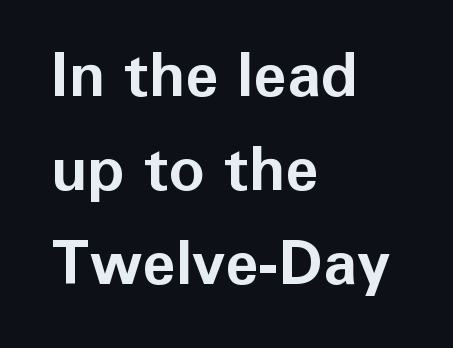
Q: Is the text bold? A: Yes.
Q: Is the text italic (slanted)? A: No, it is upright.
Q: Is the typeface a serif or a sans-serif typeface? A: Sans-serif.
Q: Is the text underlined? A: No.
Q: How is the paragraph aligned? A: Left-aligned.
Q: Is the spacing between letters normal or unusually wide? A: Normal.
Q: Is the spacing between lines tight, normal or loose? A: Normal.
Q: Width (condensed, normal, or wide)? A: Normal.
Q: Stroke contrast? A: Low.
Q: x-height? A: Medium.
Q: Monospaced? A: No.
